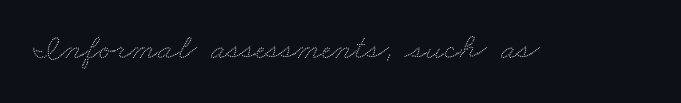
Q: Is the text underlined? A: No.
Q: Is the spacing between letters normal or unusually wide? A: Normal.
Q: Width (condensed, normal, or wide)? A: Wide.
Q: Stroke contrast? A: Low.
Q: x-height? A: Small.
Q: Monospaced? A: No.
